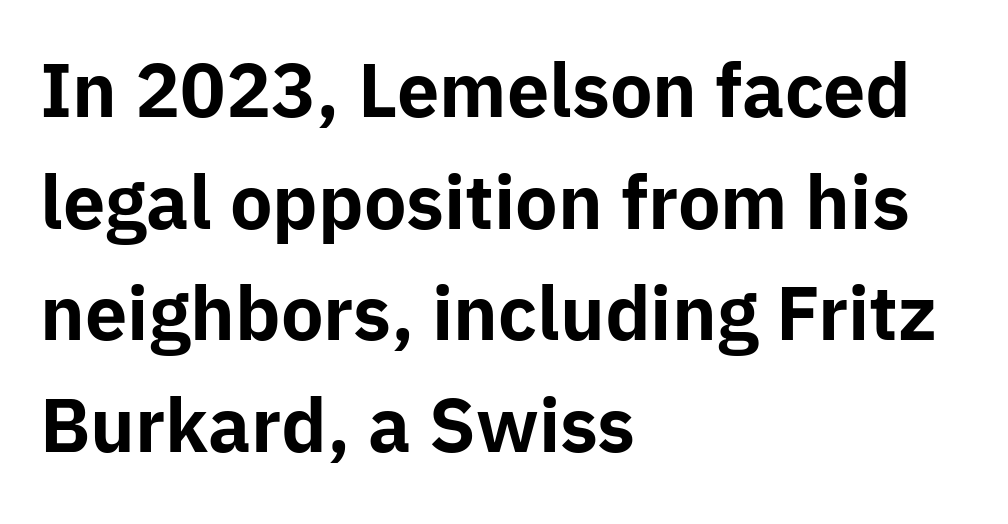
{"serif": "no", "italic": "no", "bold": "yes", "weight": "bold", "width": "normal", "stroke_contrast": "low", "x_height": "medium", "monospaced": "no", "underline": "no", "align": "left", "line_spacing": "normal", "line_spacing_ratio": 1.55, "letter_spacing": "normal", "letter_spacing_em": 0.0, "glyph_px": 72}
